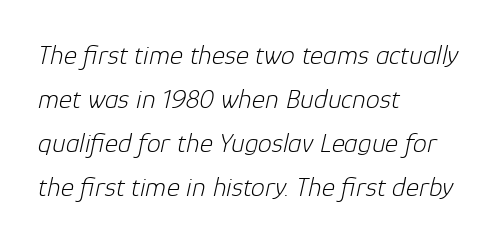
The axis of the letterforms is tilted away from vertical. The font is comparable to plain body text, perhaps lighter. Nobody touched the tracking dial on this one. The letters advance in unequal steps, a hallmark of proportional type. Caption: multi-line text, flush left, ragged right. The words here are not underlined.
